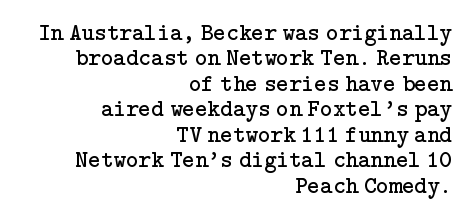
The image shows 24 px text type, upright; set right-aligned, tight line spacing (1.06x), normal letter spacing, not underlined.
